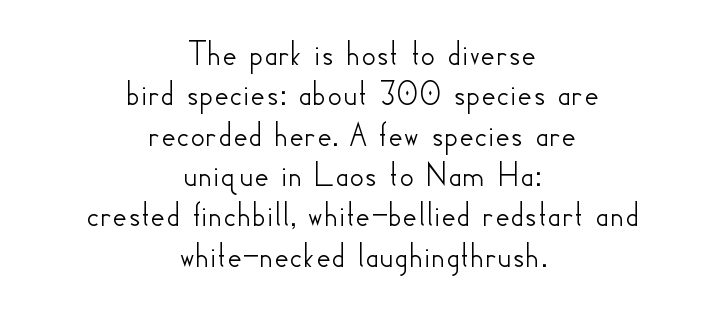
{"serif": "no", "italic": "no", "width": "normal", "stroke_contrast": "low", "x_height": "small", "monospaced": "no", "underline": "no", "align": "center", "line_spacing": "tight", "line_spacing_ratio": 1.12, "letter_spacing": "normal", "letter_spacing_em": 0.0, "glyph_px": 36}
